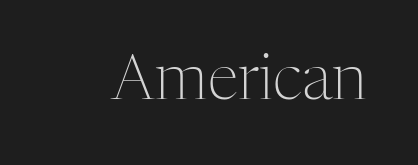
Q: Is the text bold? A: No.
Q: Is the text italic (slanted)? A: No, it is upright.
Q: Is the typeface a serif or a sans-serif typeface? A: Serif.
Q: Is the text underlined? A: No.
Q: Is the spacing between letters normal or unusually wide? A: Normal.
Q: Width (condensed, normal, or wide)? A: Normal.
Q: Stroke contrast? A: Medium.
Q: x-height? A: Medium.
Q: Monospaced? A: No.
